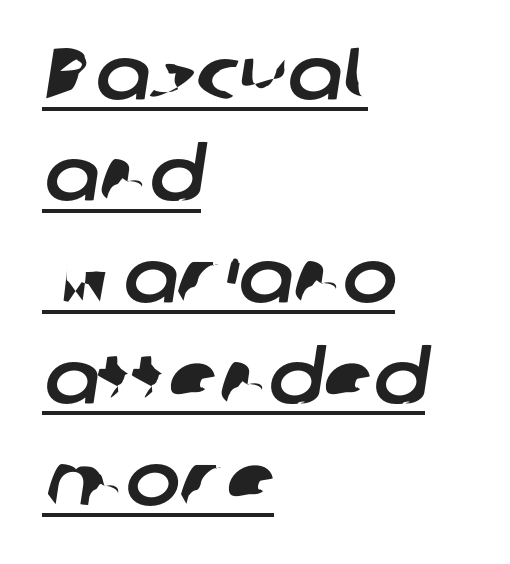
The image shows 73 px sans-serif type; set left-aligned, normal line spacing (1.39x), normal letter spacing, underlined; low stroke contrast and a medium x-height.
